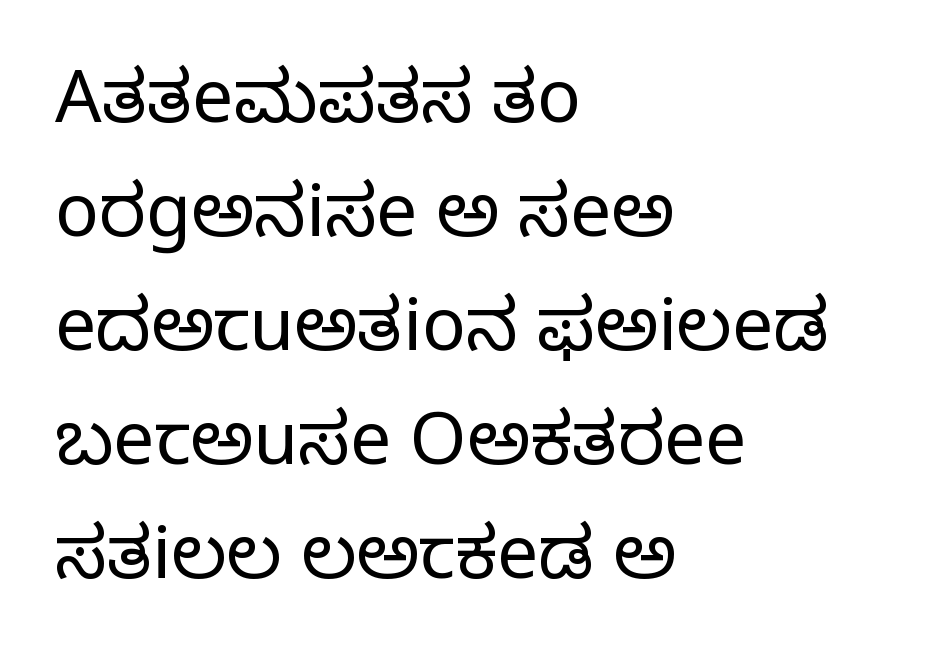
Q: Is the text bold? A: No.
Q: Is the text italic (slanted)? A: No, it is upright.
Q: Is the typeface a serif or a sans-serif typeface? A: Serif.
Q: Is the text underlined? A: No.
Q: How is the paragraph aligned? A: Left-aligned.
Q: Is the spacing between letters normal or unusually wide? A: Normal.
Q: Is the spacing between lines tight, normal or loose? A: Normal.
Q: Width (condensed, normal, or wide)? A: Normal.
Q: Stroke contrast? A: Low.
Q: x-height? A: Large.
Q: Monospaced? A: No.
